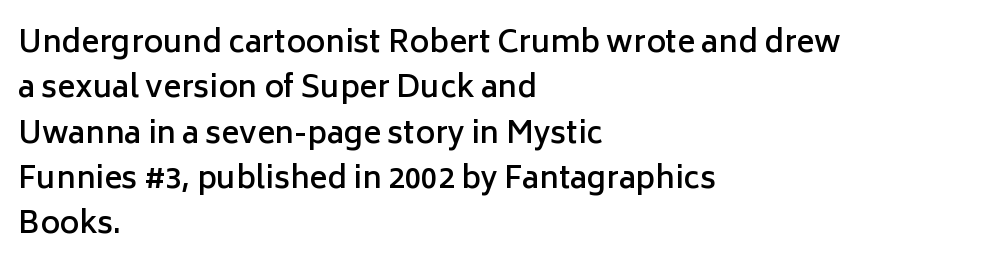
Q: Is the text bold? A: Semi-bold.
Q: Is the text italic (slanted)? A: No, it is upright.
Q: Is the typeface a serif or a sans-serif typeface? A: Sans-serif.
Q: Is the text underlined? A: No.
Q: How is the paragraph aligned? A: Left-aligned.
Q: Is the spacing between letters normal or unusually wide? A: Normal.
Q: Is the spacing between lines tight, normal or loose? A: Normal.
Q: Width (condensed, normal, or wide)? A: Normal.
Q: Stroke contrast? A: Low.
Q: x-height? A: Medium.
Q: Monospaced? A: No.
